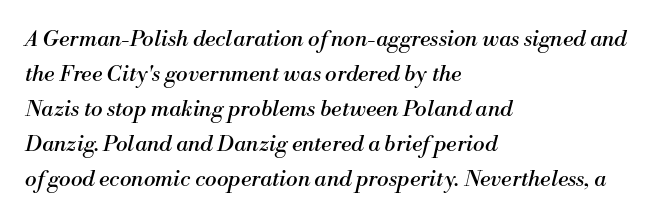
The weight would be labelled regular, book, light, or lighter still. Clear beneath every line of the passage. The face used here is rendered with its standard letterfit. Horizontally, the lines are justified to the leading edge only.
